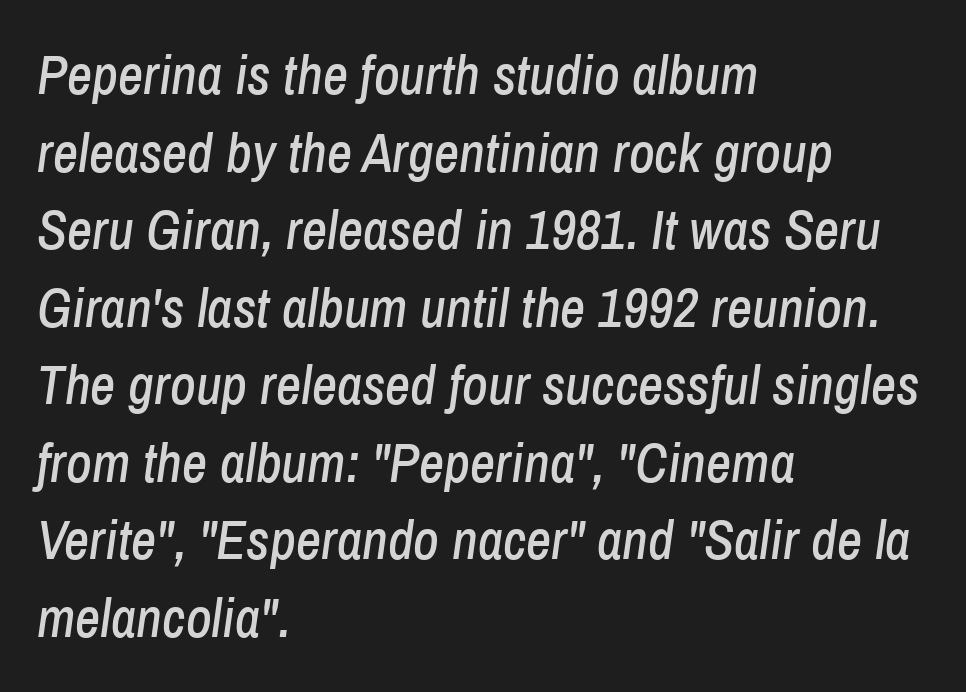
{"italic": "yes", "lean": "right", "slant_degrees": 8, "width": "condensed", "stroke_contrast": "low", "x_height": "medium", "monospaced": "no", "underline": "no", "align": "left", "line_spacing": "normal", "line_spacing_ratio": 1.41, "letter_spacing": "normal", "letter_spacing_em": 0.0, "glyph_px": 55}
